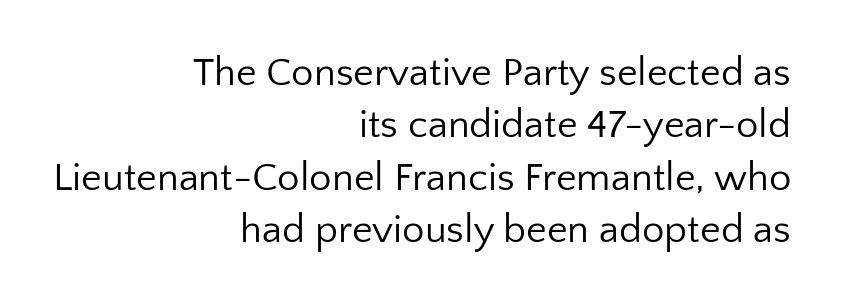
The image shows 40 px regular-weight sans-serif type, upright; set right-aligned, normal line spacing (1.31x), normal letter spacing, not underlined; low stroke contrast and a medium x-height.
